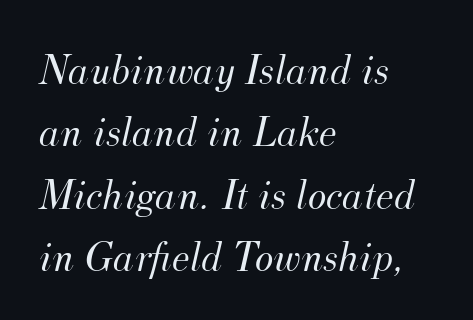
{"serif": "yes", "italic": "yes", "lean": "right", "slant_degrees": 12, "bold": "no", "weight": "light", "width": "normal", "stroke_contrast": "medium", "x_height": "small", "monospaced": "no", "underline": "no", "align": "left", "line_spacing": "normal", "line_spacing_ratio": 1.42, "letter_spacing": "normal", "letter_spacing_em": 0.0, "glyph_px": 44}
